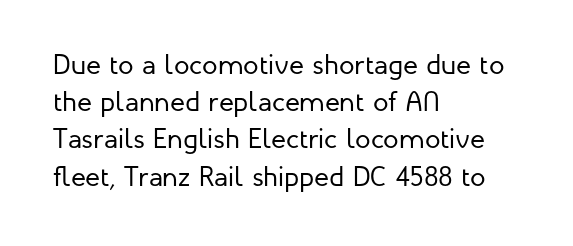
{"serif": "no", "italic": "no", "bold": "no", "weight": "regular", "width": "normal", "stroke_contrast": "low", "x_height": "medium", "monospaced": "no", "underline": "no", "align": "left", "line_spacing": "normal", "line_spacing_ratio": 1.33, "letter_spacing": "normal", "letter_spacing_em": 0.0, "glyph_px": 28}
